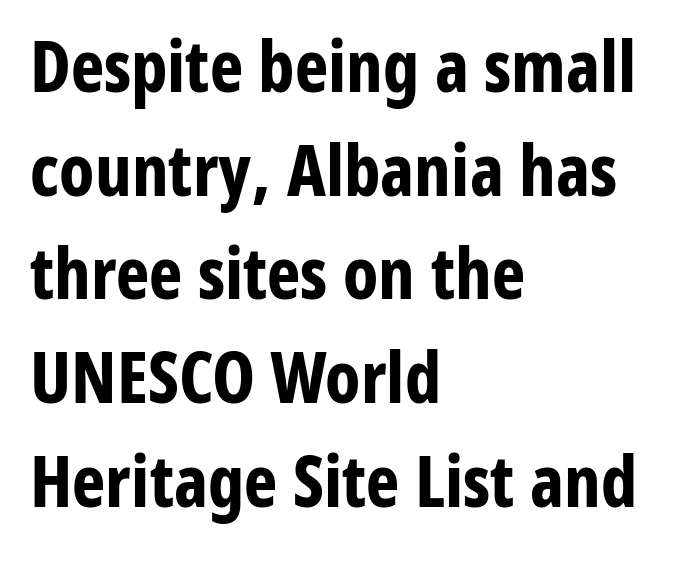
Q: Is the text bold? A: Yes.
Q: Is the text italic (slanted)? A: No, it is upright.
Q: Is the typeface a serif or a sans-serif typeface? A: Sans-serif.
Q: Is the text underlined? A: No.
Q: How is the paragraph aligned? A: Left-aligned.
Q: Is the spacing between letters normal or unusually wide? A: Normal.
Q: Is the spacing between lines tight, normal or loose? A: Normal.
Q: Width (condensed, normal, or wide)? A: Condensed.
Q: Stroke contrast? A: Low.
Q: x-height? A: Medium.
Q: Monospaced? A: No.
